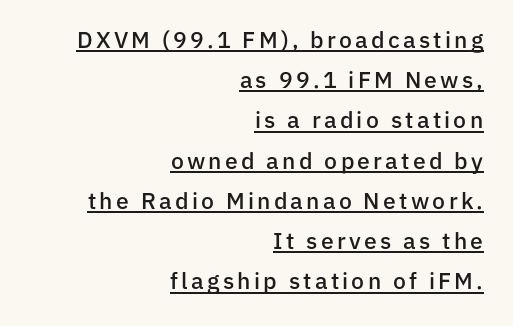
The image shows 23 px text type, upright; set right-aligned, line spacing 1.75x, underlined.
